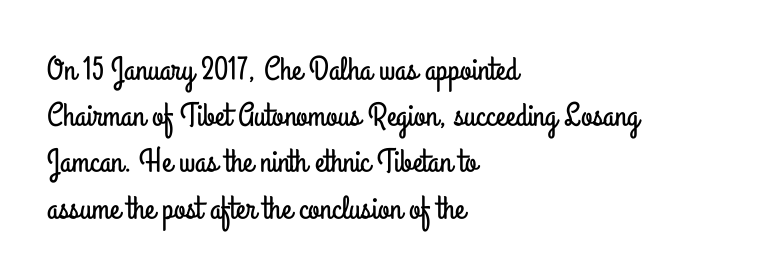
The image shows 33 px condensed sans-serif type, upright; set left-aligned, normal line spacing (1.4x), normal letter spacing, not underlined; low stroke contrast and a small x-height.
